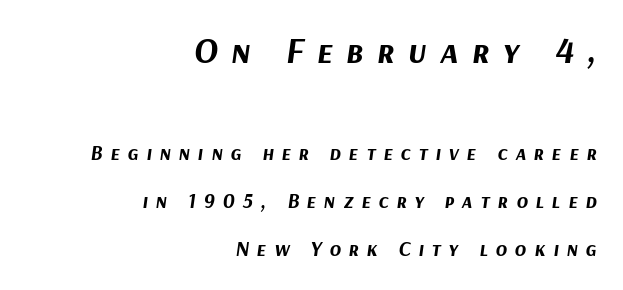
{"italic": "yes", "lean": "right", "slant_degrees": 9, "bold": "yes", "weight": "bold", "width": "normal", "stroke_contrast": "medium", "x_height": "medium", "monospaced": "no", "underline": "no", "align": "right", "line_spacing": "loose", "line_spacing_ratio": 2.3, "letter_spacing": "wide", "letter_spacing_em": 0.37, "larger_block": "first", "size_ratio": 1.71, "glyph_px": 36}
